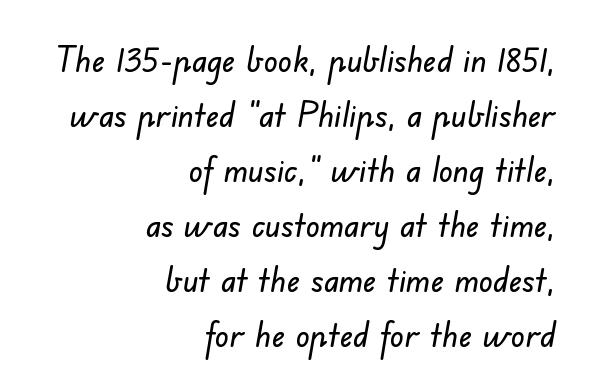
The paragraph shown leans on its right margin. Notice how descenders clear the ascenders below comfortably — that's standard leading. In terms of letterform style, serifs are entirely absent. Glyph-to-glyph distance matches everyday printed text. The gap between lines stays unmarked.
